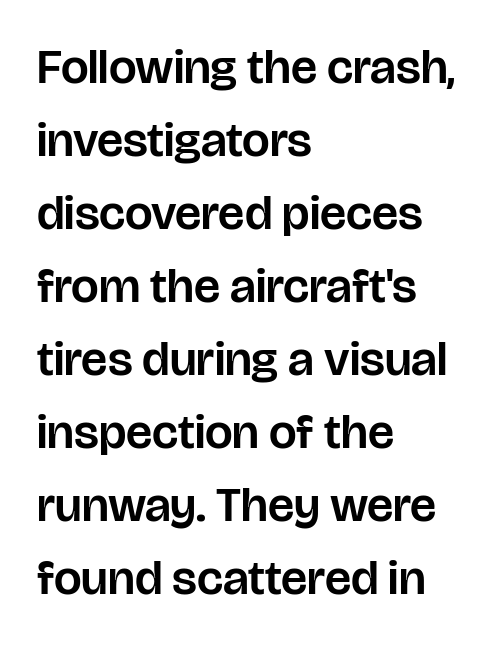
The image shows 49 px sans-serif type, upright; set left-aligned, normal line spacing (1.49x), normal letter spacing, not underlined; low stroke contrast and a large x-height.
